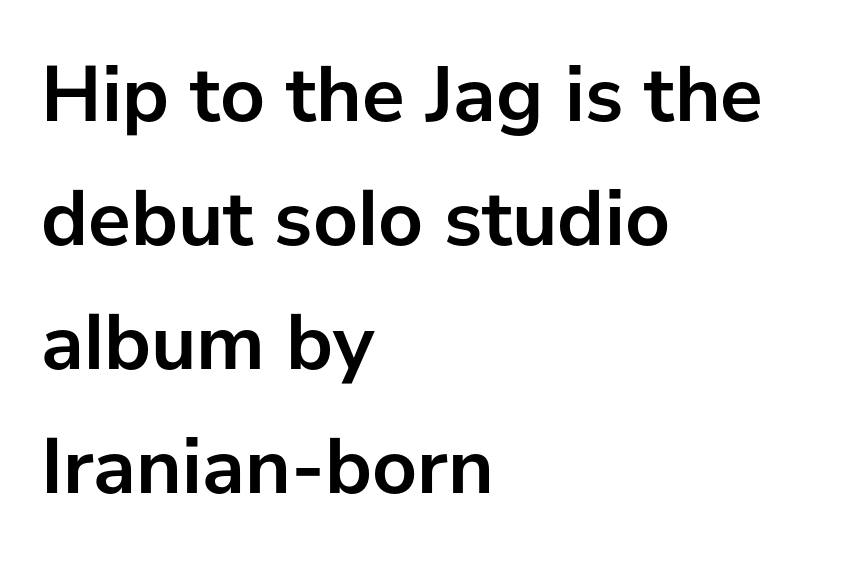
The image shows 80 px semibold sans-serif type, upright; set left-aligned, normal line spacing (1.55x), normal letter spacing, not underlined; low stroke contrast and a medium x-height.
